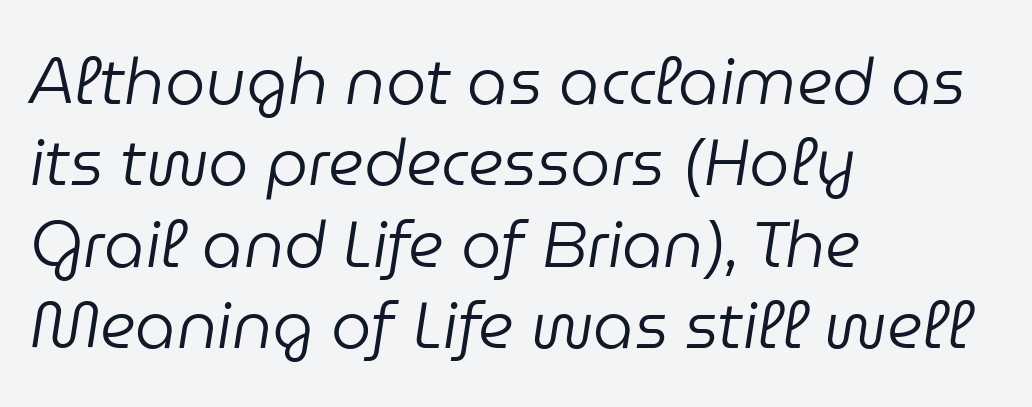
Q: Is the text bold? A: No.
Q: Is the text italic (slanted)? A: Yes, it leans right by about 9 degrees.
Q: Is the text underlined? A: No.
Q: How is the paragraph aligned? A: Left-aligned.
Q: Is the spacing between letters normal or unusually wide? A: Normal.
Q: Is the spacing between lines tight, normal or loose? A: Normal.
Q: Width (condensed, normal, or wide)? A: Normal.
Q: Stroke contrast? A: Low.
Q: x-height? A: Medium.
Q: Monospaced? A: No.
